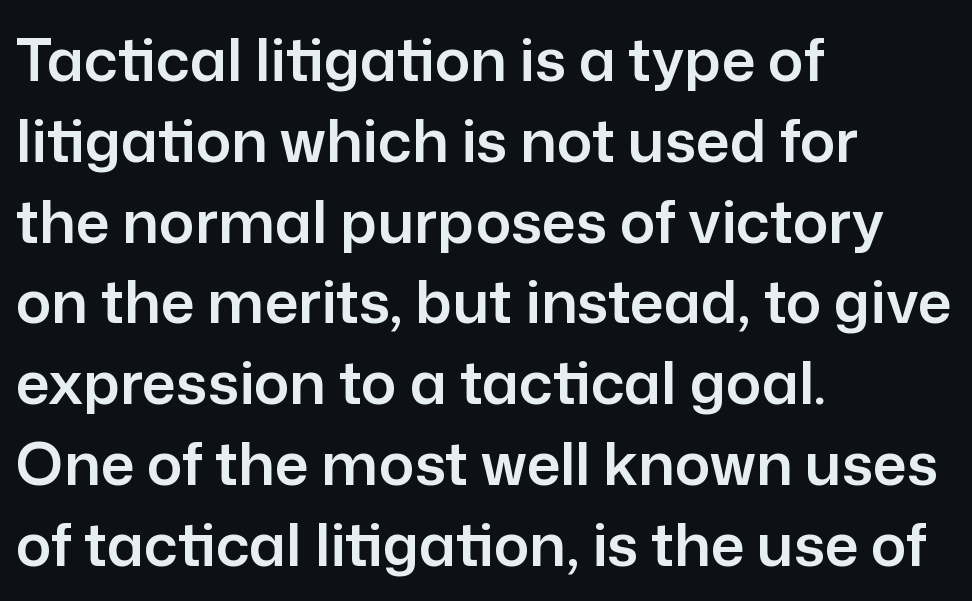
Q: Is the text italic (slanted)? A: No, it is upright.
Q: Is the typeface a serif or a sans-serif typeface? A: Sans-serif.
Q: Is the text underlined? A: No.
Q: How is the paragraph aligned? A: Left-aligned.
Q: Is the spacing between letters normal or unusually wide? A: Normal.
Q: Is the spacing between lines tight, normal or loose? A: Normal.
Q: Width (condensed, normal, or wide)? A: Normal.
Q: Stroke contrast? A: Low.
Q: x-height? A: Medium.
Q: Monospaced? A: No.
